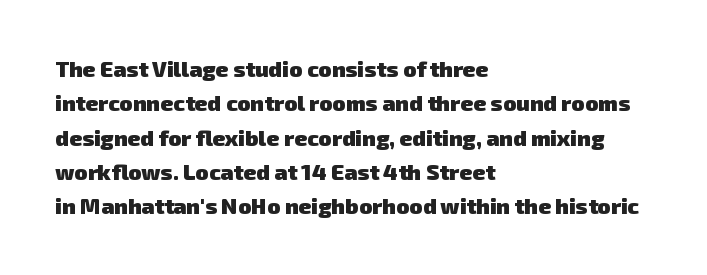
{"bold": "yes", "underline": "no", "align": "left", "line_spacing": "normal", "line_spacing_ratio": 1.56, "letter_spacing": "normal", "letter_spacing_em": 0.0, "glyph_px": 22}
